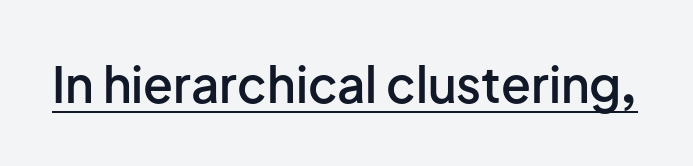
The image shows 49 px semibold sans-serif type, upright; set normal letter spacing, underlined; low stroke contrast and a medium x-height.
